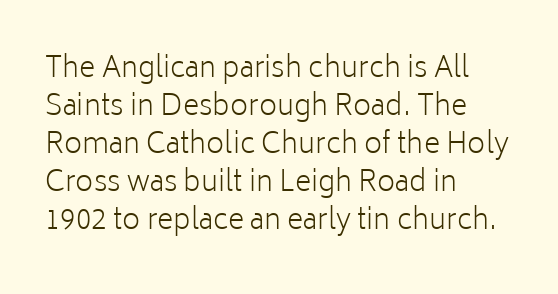
The image shows 28 px light sans-serif type, upright; set left-aligned, normal line spacing (1.36x), normal letter spacing, not underlined; low stroke contrast and a medium x-height.
